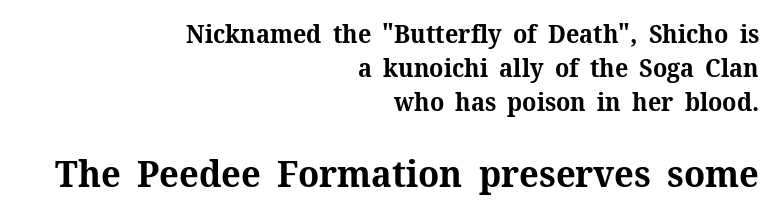
To sum up the face: it has serifs. The passage shown stacks its lines at a standard gap. Visually, the bottom section dominates because its glyphs are scaled up. The typography opts for an upright posture over an oblique one. Chunky letters — that's bold for sure.
